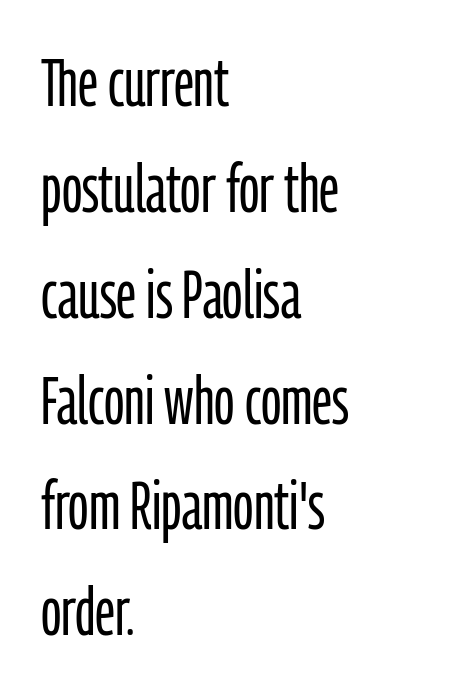
{"serif": "no", "italic": "no", "bold": "no", "weight": "light", "width": "condensed", "stroke_contrast": "low", "x_height": "medium", "monospaced": "no", "underline": "no", "align": "left", "line_spacing": "normal", "line_spacing_ratio": 1.58, "letter_spacing": "normal", "letter_spacing_em": 0.0, "glyph_px": 67}
